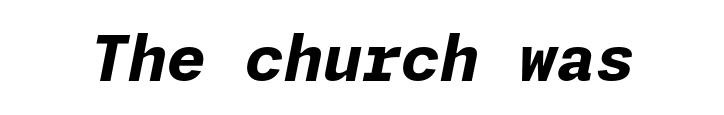
The image shows 63 px bold type, italic (leaning right); set normal letter spacing, not underlined; low stroke contrast and a medium x-height.
